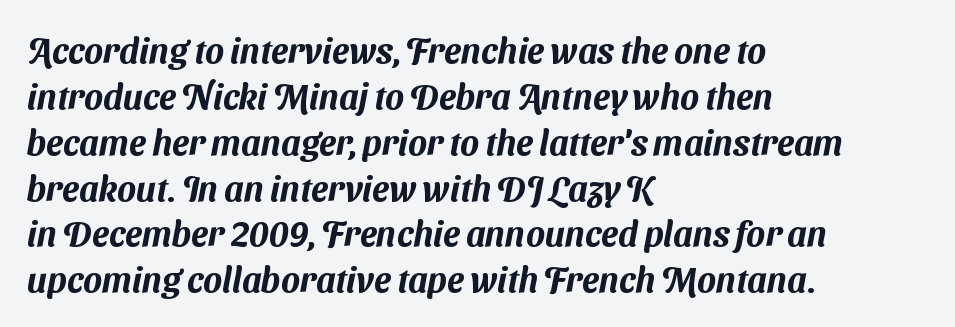
Q: Is the typeface a serif or a sans-serif typeface? A: Sans-serif.
Q: Is the text underlined? A: No.
Q: How is the paragraph aligned? A: Left-aligned.
Q: Is the spacing between letters normal or unusually wide? A: Normal.
Q: Is the spacing between lines tight, normal or loose? A: Normal.
Q: Width (condensed, normal, or wide)? A: Normal.
Q: Stroke contrast? A: Medium.
Q: x-height? A: Medium.
Q: Monospaced? A: No.
